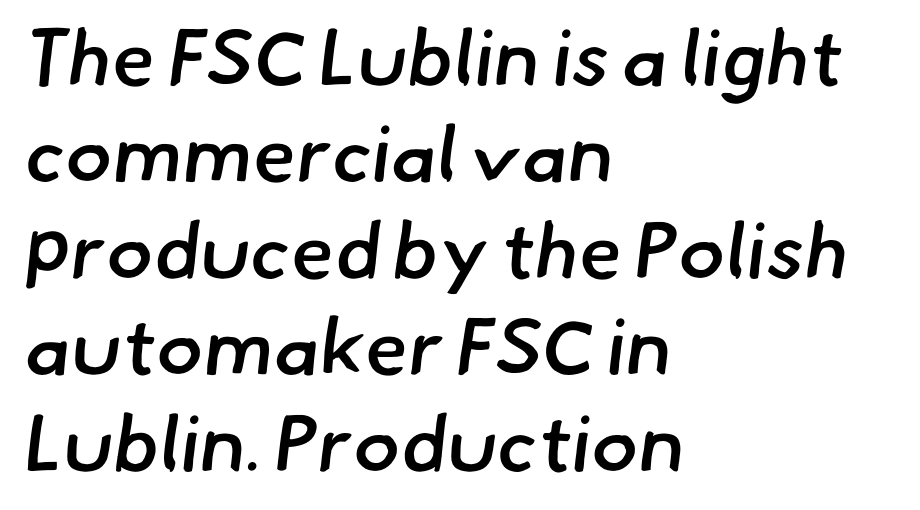
The image shows 79 px semibold sans-serif type; set left-aligned, line spacing 1.22x, normal letter spacing, not underlined; low stroke contrast and a small x-height.
